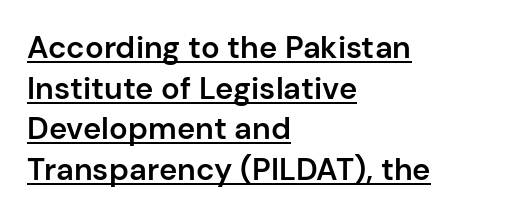
Horizontally, the lines are justified to the leading edge only. Its strokes are somewhat broadened, the hallmark of semibold type. This is the regular roman posture of the typeface. Looks like someone drew a line under every word here. Character widths vary here, with narrow letters taking less room than wide ones.
